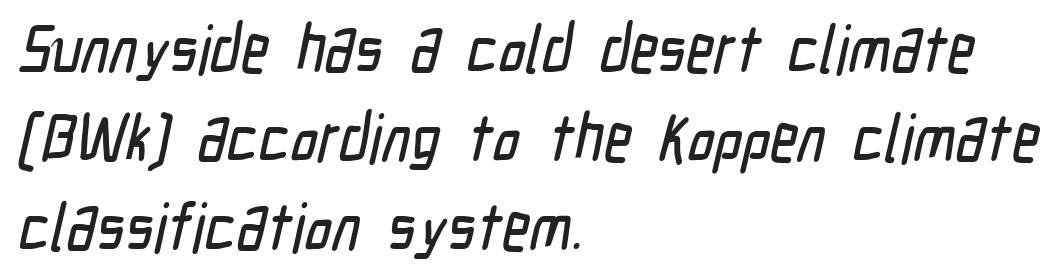
The image shows 67 px condensed sans-serif type; set left-aligned, normal line spacing (1.33x), normal letter spacing, not underlined; low stroke contrast and a medium x-height.
